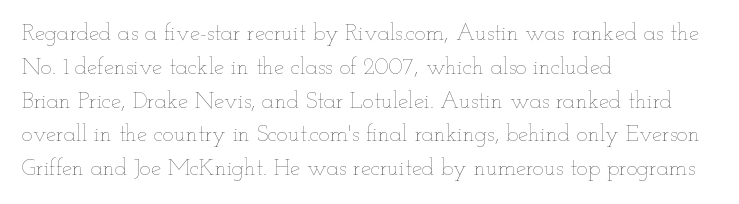
Q: Is the text bold? A: No.
Q: Is the text italic (slanted)? A: No, it is upright.
Q: Is the text underlined? A: No.
Q: How is the paragraph aligned? A: Left-aligned.
Q: Is the spacing between letters normal or unusually wide? A: Normal.
Q: Is the spacing between lines tight, normal or loose? A: Normal.
